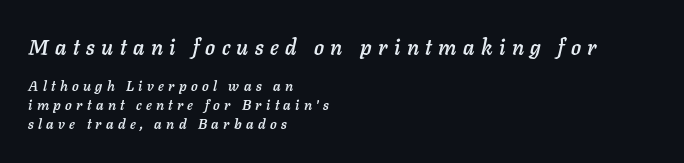
The image shows 21 px text type, italic (leaning right); set left-aligned, normal line spacing (1.36x), unusually wide letter spacing (+0.31 em), not underlined; the first (top) block is 1.5x larger.
